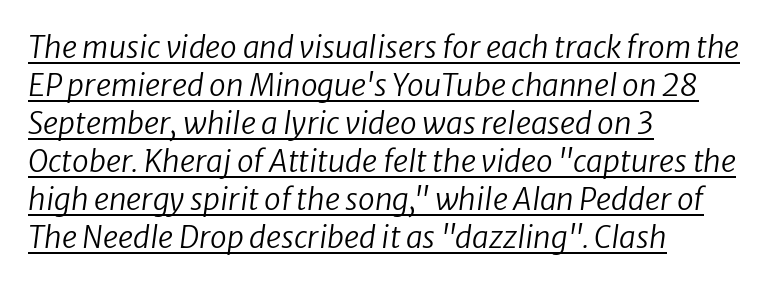
Q: Is the text bold? A: No.
Q: Is the text italic (slanted)? A: Yes, it leans right by about 8 degrees.
Q: Is the text underlined? A: Yes.
Q: How is the paragraph aligned? A: Left-aligned.
Q: Is the spacing between letters normal or unusually wide? A: Normal.
Q: Is the spacing between lines tight, normal or loose? A: Normal.
Q: Width (condensed, normal, or wide)? A: Normal.
Q: Stroke contrast? A: Low.
Q: x-height? A: Medium.
Q: Monospaced? A: No.
